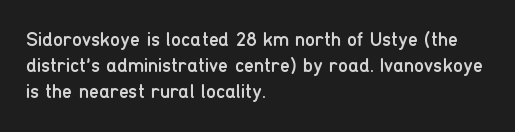
Q: Is the text bold? A: No.
Q: Is the text italic (slanted)? A: No, it is upright.
Q: Is the text underlined? A: No.
Q: How is the paragraph aligned? A: Left-aligned.
Q: Is the spacing between letters normal or unusually wide? A: Normal.
Q: Is the spacing between lines tight, normal or loose? A: Normal.
